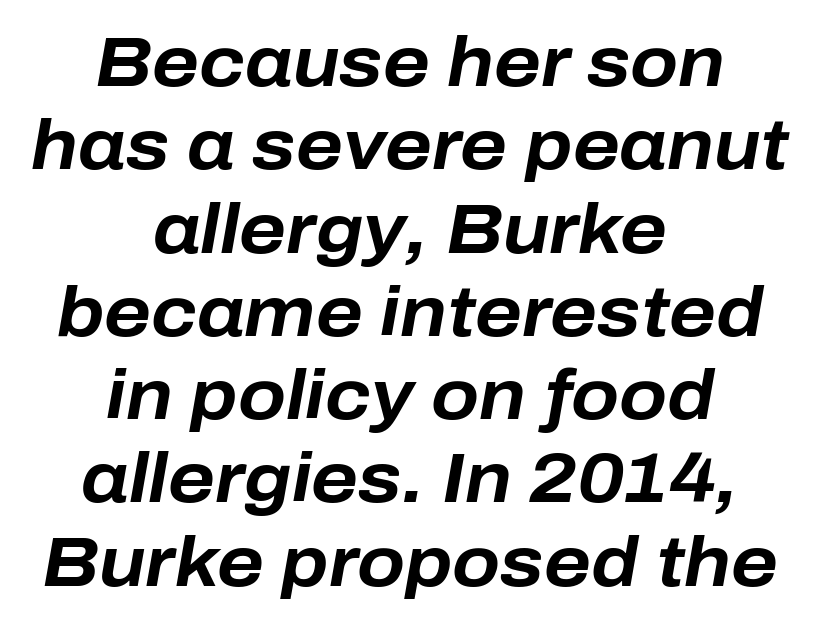
Q: Is the text bold? A: Yes.
Q: Is the text italic (slanted)? A: Yes, it leans right by about 10 degrees.
Q: Is the text underlined? A: No.
Q: How is the paragraph aligned? A: Centered.
Q: Is the spacing between letters normal or unusually wide? A: Normal.
Q: Width (condensed, normal, or wide)? A: Normal.
Q: Stroke contrast? A: Low.
Q: x-height? A: Medium.
Q: Monospaced? A: No.
